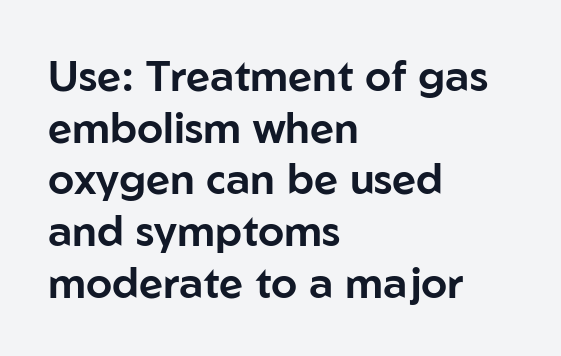
Q: Is the text italic (slanted)? A: No, it is upright.
Q: Is the typeface a serif or a sans-serif typeface? A: Sans-serif.
Q: Is the text underlined? A: No.
Q: How is the paragraph aligned? A: Left-aligned.
Q: Is the spacing between letters normal or unusually wide? A: Normal.
Q: Width (condensed, normal, or wide)? A: Normal.
Q: Stroke contrast? A: Low.
Q: x-height? A: Medium.
Q: Monospaced? A: No.
